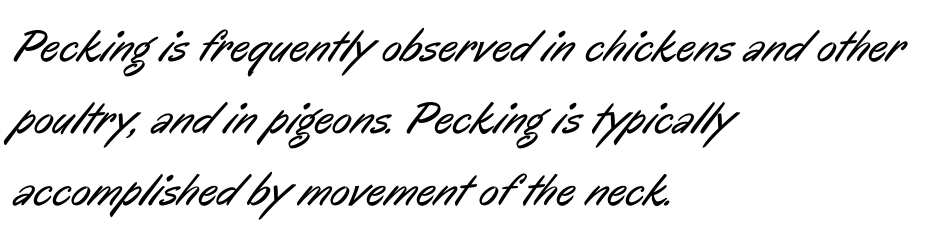
The image shows 46 px regular-weight, condensed sans-serif type; set left-aligned, normal line spacing (1.56x), normal letter spacing, not underlined; low stroke contrast and a medium x-height.
